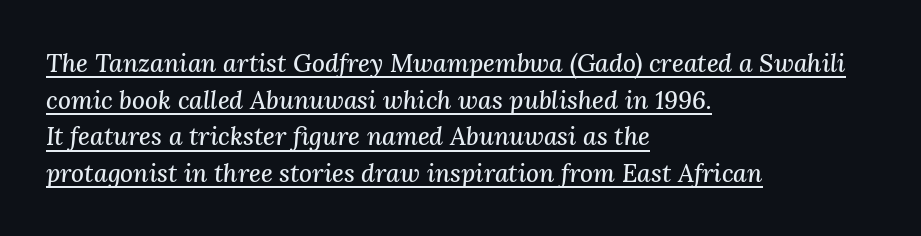
The image shows 25 px text type, italic (leaning right); set left-aligned, normal line spacing (1.47x), normal letter spacing, underlined.
